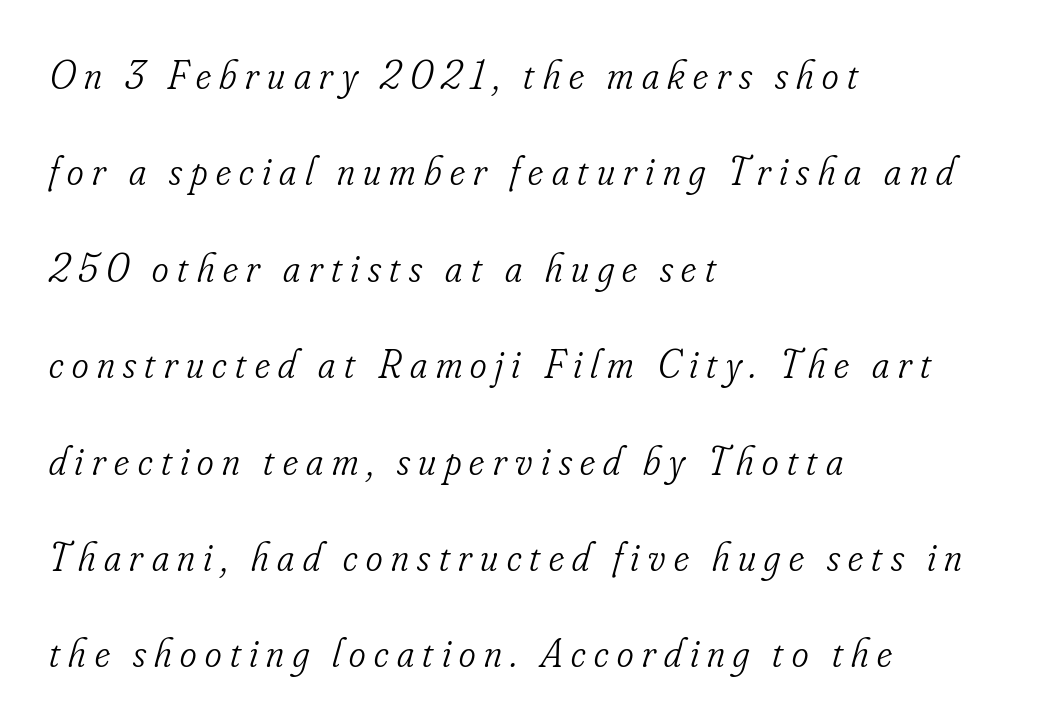
Yep, that's italic — everything's leaning. This block would shrink considerably if given ordinary leading; it's expanded now. No word sits above an underline. The face looks like a standard text weight, possibly lighter. This is serif lettering, the kind often seen in printed books. Compared with a centered layout, this one pins lines to the left instead.
